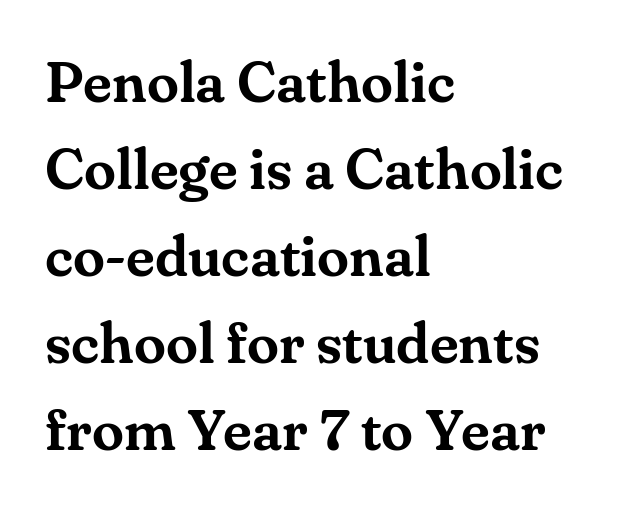
Q: Is the text italic (slanted)? A: No, it is upright.
Q: Is the typeface a serif or a sans-serif typeface? A: Serif.
Q: Is the text underlined? A: No.
Q: How is the paragraph aligned? A: Left-aligned.
Q: Is the spacing between letters normal or unusually wide? A: Normal.
Q: Is the spacing between lines tight, normal or loose? A: Normal.
Q: Width (condensed, normal, or wide)? A: Normal.
Q: Stroke contrast? A: Medium.
Q: x-height? A: Small.
Q: Monospaced? A: No.
